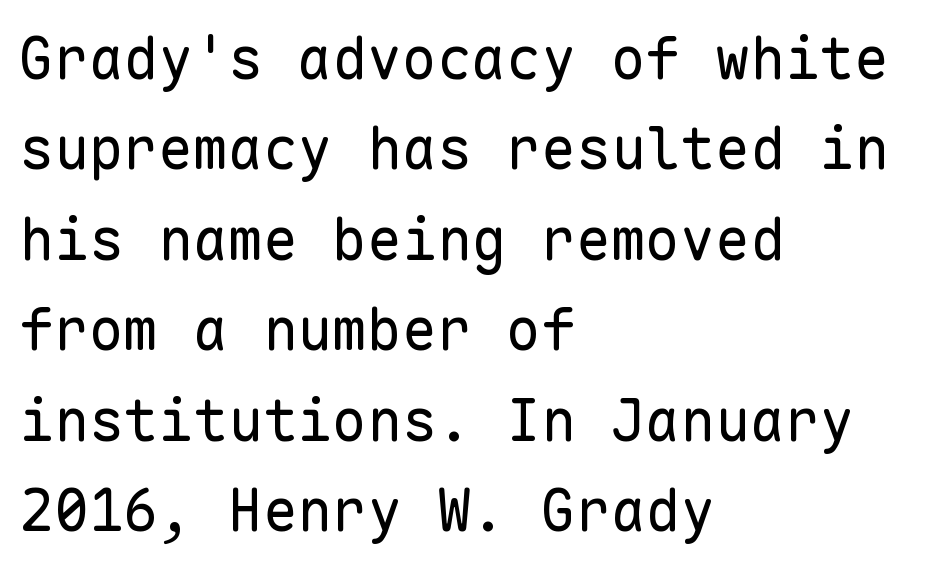
Q: Is the text bold? A: No.
Q: Is the text italic (slanted)? A: No, it is upright.
Q: Is the typeface a serif or a sans-serif typeface? A: Sans-serif.
Q: Is the text underlined? A: No.
Q: How is the paragraph aligned? A: Left-aligned.
Q: Is the spacing between letters normal or unusually wide? A: Normal.
Q: Is the spacing between lines tight, normal or loose? A: Normal.
Q: Width (condensed, normal, or wide)? A: Normal.
Q: Stroke contrast? A: Low.
Q: x-height? A: Medium.
Q: Monospaced? A: Yes.
